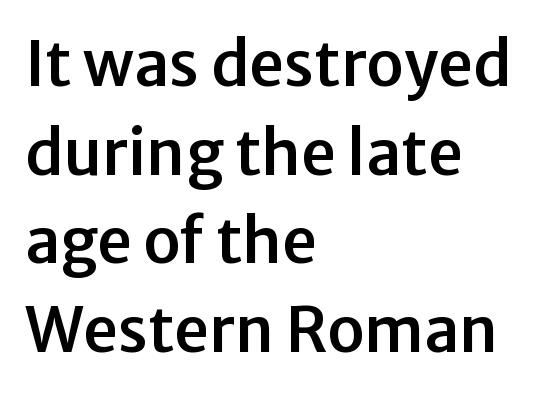
The image shows 62 px sans-serif type, upright; set left-aligned, normal line spacing (1.43x), normal letter spacing, not underlined; low stroke contrast and a medium x-height.
